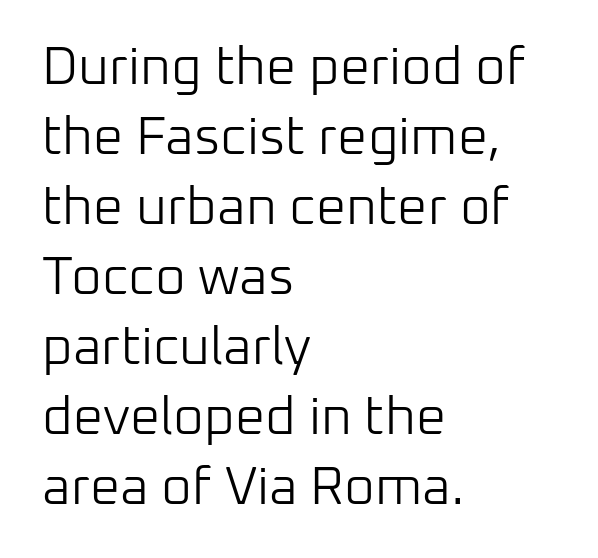
Q: Is the text bold? A: No.
Q: Is the text italic (slanted)? A: No, it is upright.
Q: Is the typeface a serif or a sans-serif typeface? A: Sans-serif.
Q: Is the text underlined? A: No.
Q: How is the paragraph aligned? A: Left-aligned.
Q: Is the spacing between letters normal or unusually wide? A: Normal.
Q: Is the spacing between lines tight, normal or loose? A: Normal.
Q: Width (condensed, normal, or wide)? A: Normal.
Q: Stroke contrast? A: Low.
Q: x-height? A: Medium.
Q: Monospaced? A: No.
